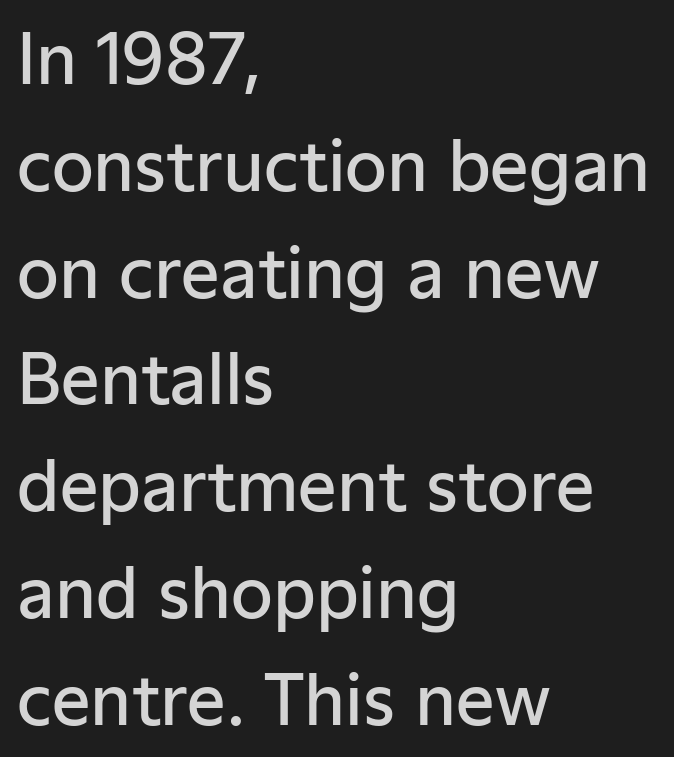
The image shows 68 px semibold sans-serif type, upright; set left-aligned, normal line spacing (1.57x), normal letter spacing, not underlined; low stroke contrast and a medium x-height.
